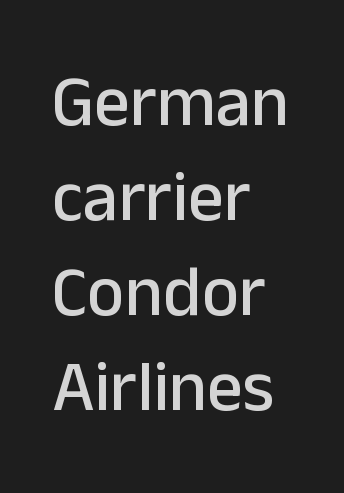
The image shows 71 px sans-serif type, upright; set left-aligned, normal line spacing (1.34x), normal letter spacing, not underlined; low stroke contrast and a medium x-height.
